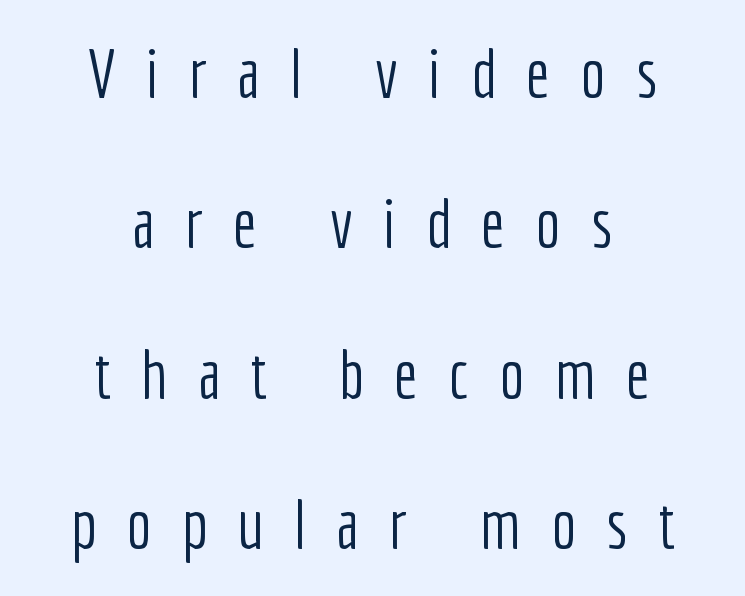
{"serif": "no", "italic": "no", "bold": "no", "weight": "light", "width": "condensed", "stroke_contrast": "low", "x_height": "medium", "monospaced": "no", "underline": "no", "align": "center", "line_spacing": "loose", "line_spacing_ratio": 2.21, "letter_spacing": "wide", "letter_spacing_em": 0.44, "glyph_px": 68}
